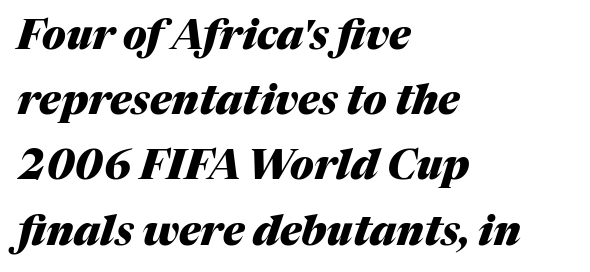
Q: Is the text bold? A: Yes.
Q: Is the text italic (slanted)? A: Yes, it leans right by about 17 degrees.
Q: Is the text underlined? A: No.
Q: How is the paragraph aligned? A: Left-aligned.
Q: Is the spacing between letters normal or unusually wide? A: Normal.
Q: Is the spacing between lines tight, normal or loose? A: Normal.
Q: Width (condensed, normal, or wide)? A: Normal.
Q: Stroke contrast? A: Medium.
Q: x-height? A: Medium.
Q: Monospaced? A: No.
